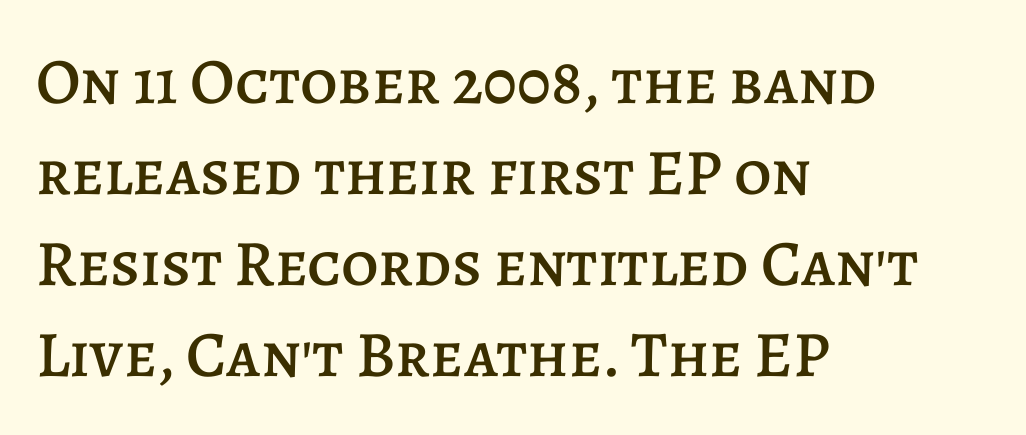
The image shows 65 px text type, upright; set left-aligned, normal line spacing (1.4x), normal letter spacing, not underlined; low stroke contrast and a large x-height.
